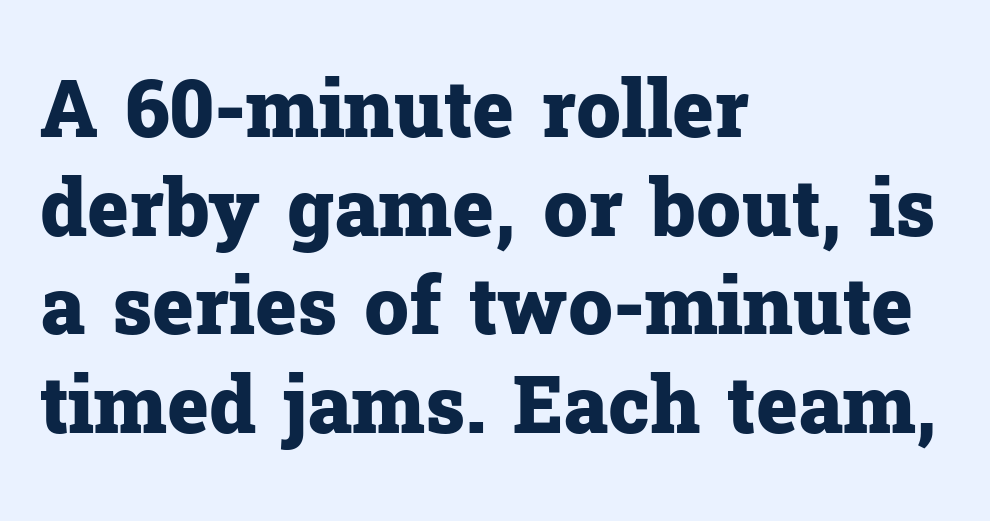
{"serif": "yes", "italic": "no", "bold": "yes", "weight": "heavy", "width": "normal", "stroke_contrast": "low", "x_height": "medium", "monospaced": "no", "underline": "no", "align": "left", "line_spacing": "normal", "line_spacing_ratio": 1.25, "letter_spacing": "normal", "letter_spacing_em": 0.0, "glyph_px": 79}
